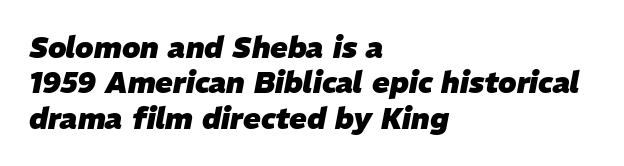
The image shows 29 px heavy type, italic (leaning right); set left-aligned, line spacing 1.22x, normal letter spacing, not underlined; low stroke contrast and a medium x-height.
